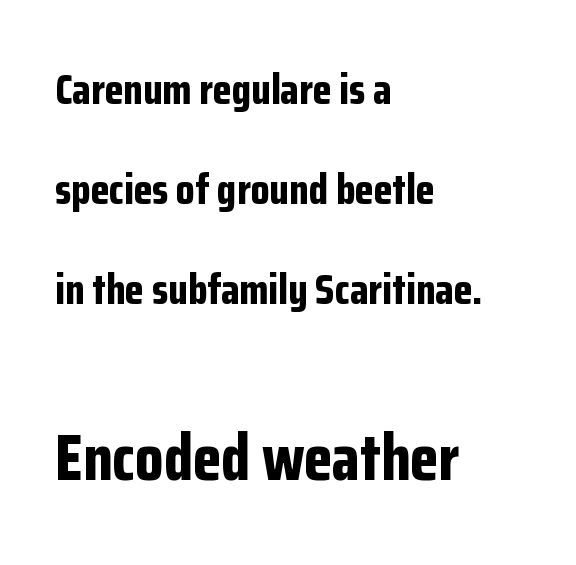
Q: Is the text bold? A: Yes.
Q: Is the text italic (slanted)? A: No, it is upright.
Q: Is the typeface a serif or a sans-serif typeface? A: Sans-serif.
Q: Is the text underlined? A: No.
Q: How is the paragraph aligned? A: Left-aligned.
Q: Is the spacing between letters normal or unusually wide? A: Normal.
Q: Is the spacing between lines tight, normal or loose? A: Loose.
Q: Which block of text is set in a larger size, the first (top) or the second (bottom)? A: The second (bottom) one.
Q: Width (condensed, normal, or wide)? A: Condensed.
Q: Stroke contrast? A: Low.
Q: x-height? A: Medium.
Q: Monospaced? A: No.
